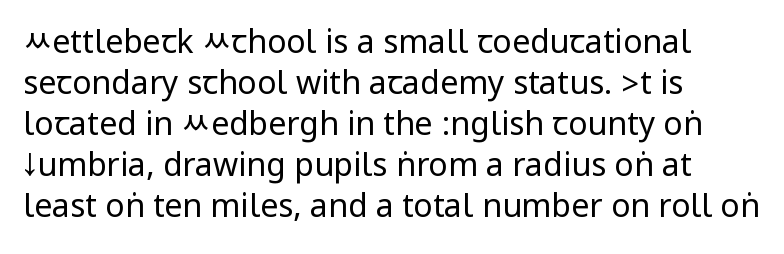
Compared with typical body copy, the letter spacing here is the same. How would I describe the line gaps? Plain and ordinary. Observe the absence of serifs on each vertical stroke in this sample. A typesetter would mark this as roman, not italic. Does the copy run flush right? No — it runs flush left. Underline: absent.
